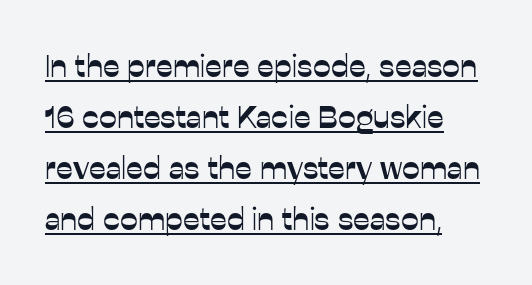
The rendering uses natural spacing where letterforms have individual widths. Designer's note — italics off, roman on. The font family rendered here belongs to the sans-serif group. Evenly set lines give the paragraph a standard silhouette.
